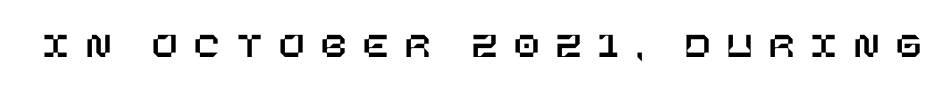
The specimen reads as upright at a glance. Check under the words: just untouched page. Tracking here is generous; glyphs stand well apart from one another.
